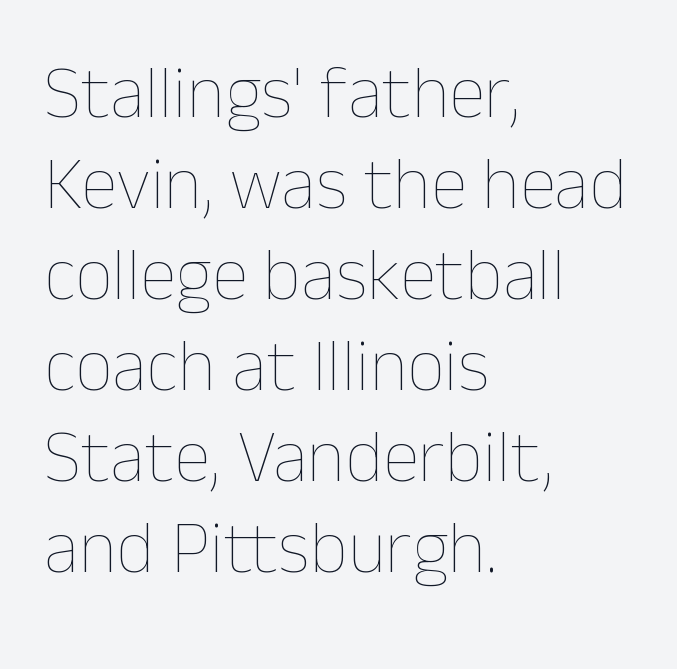
The image shows 74 px thin type, upright; set left-aligned, line spacing 1.23x, normal letter spacing, not underlined; low stroke contrast and a medium x-height.
